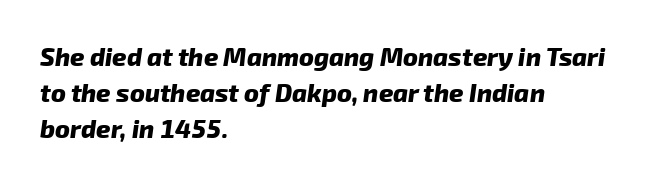
Q: Is the text bold? A: Yes.
Q: Is the text underlined? A: No.
Q: How is the paragraph aligned? A: Left-aligned.
Q: Is the spacing between letters normal or unusually wide? A: Normal.
Q: Is the spacing between lines tight, normal or loose? A: Normal.
